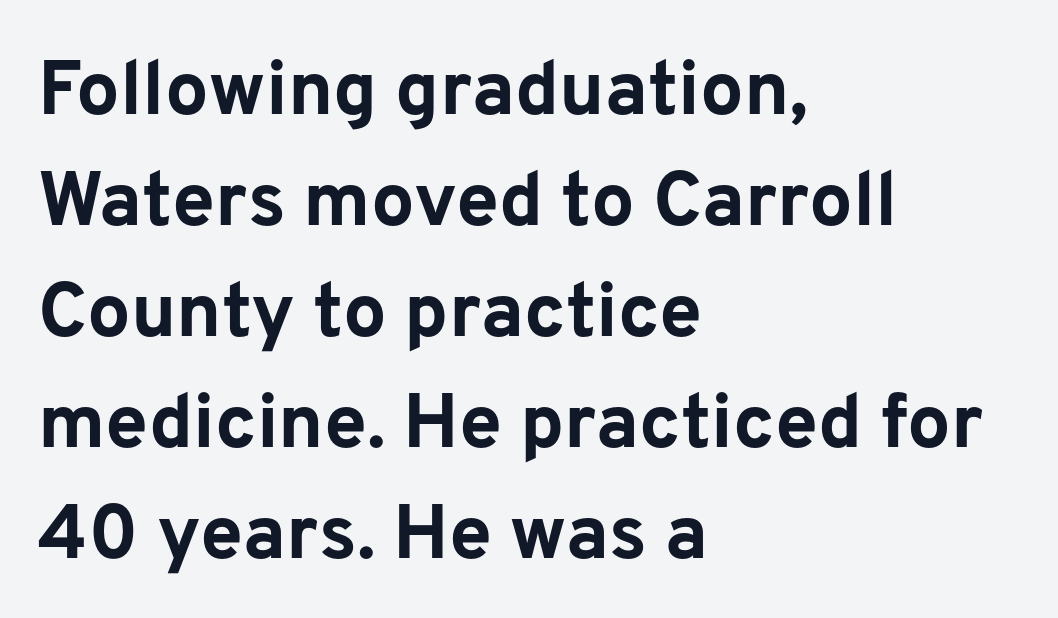
The image shows 77 px bold sans-serif type, upright; set left-aligned, normal line spacing (1.44x), normal letter spacing, not underlined; low stroke contrast and a medium x-height.
